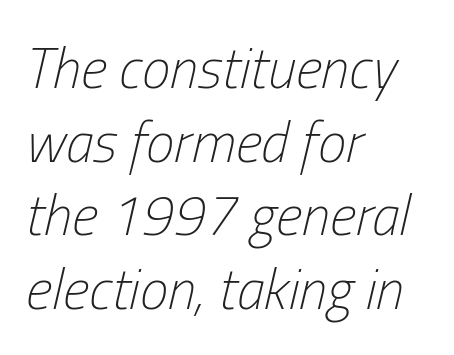
Underline: absent. Horizontal bands of white between lines are of average thickness. Weight: regular or lighter. The font's italic variant was chosen for this text. This rendering uses left alignment, leaving the right contour irregular. Nothing unusual about the tracking: characters are spaced as the font intends.
